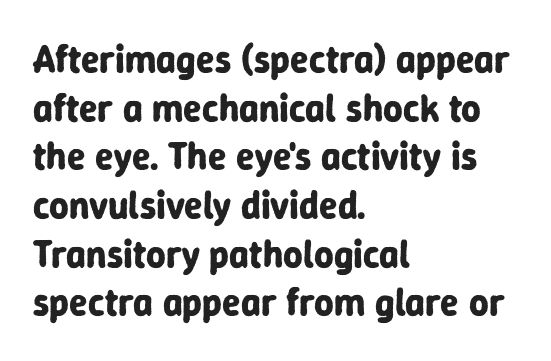
Q: Is the text bold? A: Yes.
Q: Is the text italic (slanted)? A: No, it is upright.
Q: Is the typeface a serif or a sans-serif typeface? A: Sans-serif.
Q: Is the text underlined? A: No.
Q: How is the paragraph aligned? A: Left-aligned.
Q: Is the spacing between letters normal or unusually wide? A: Normal.
Q: Is the spacing between lines tight, normal or loose? A: Normal.
Q: Width (condensed, normal, or wide)? A: Normal.
Q: Stroke contrast? A: Low.
Q: x-height? A: Medium.
Q: Monospaced? A: No.
